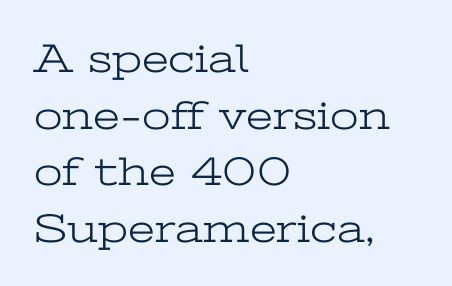
Q: Is the text bold? A: No.
Q: Is the text italic (slanted)? A: No, it is upright.
Q: Is the typeface a serif or a sans-serif typeface? A: Serif.
Q: Is the text underlined? A: No.
Q: How is the paragraph aligned? A: Left-aligned.
Q: Is the spacing between letters normal or unusually wide? A: Normal.
Q: Is the spacing between lines tight, normal or loose? A: Normal.
Q: Width (condensed, normal, or wide)? A: Wide.
Q: Stroke contrast? A: Low.
Q: x-height? A: Medium.
Q: Monospaced? A: No.
